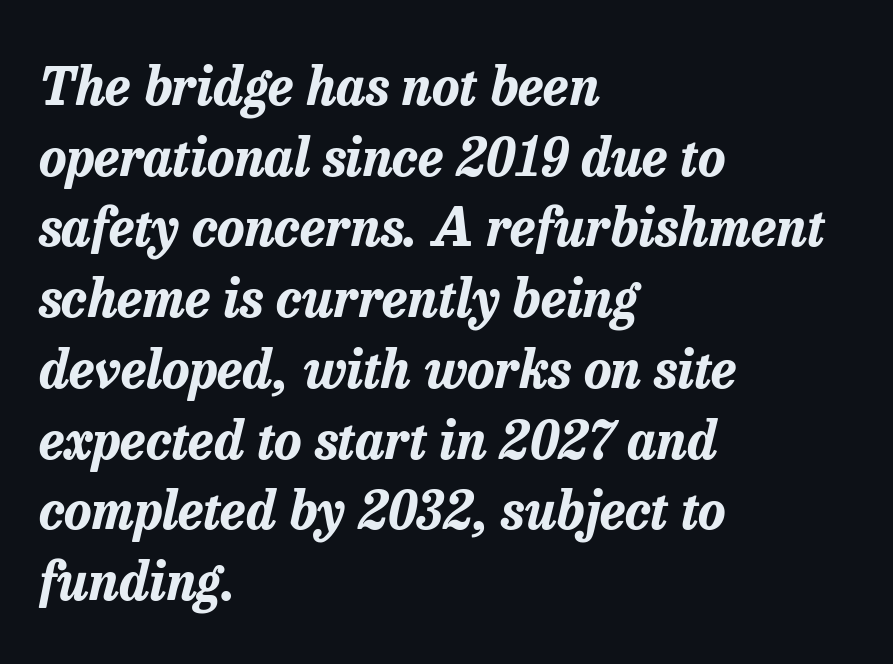
Notice how the passage keeps a crisp vertical edge on the left only. Leading: standard. Rendered with sloped, italic letterforms. Tracking here is standard; glyphs follow each other at the usual distance.
